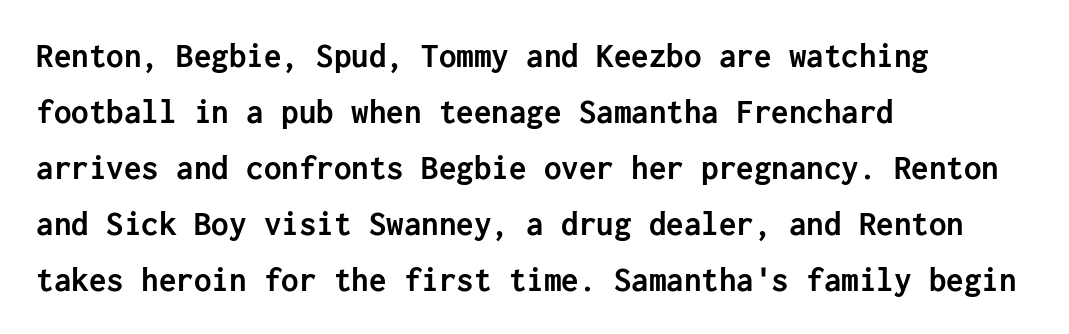
{"serif": "no", "italic": "no", "bold": "yes", "weight": "semibold", "width": "normal", "stroke_contrast": "low", "x_height": "medium", "underline": "no", "align": "left", "line_spacing": "normal", "line_spacing_ratio": 1.6, "letter_spacing": "normal", "letter_spacing_em": 0.0, "glyph_px": 35}
